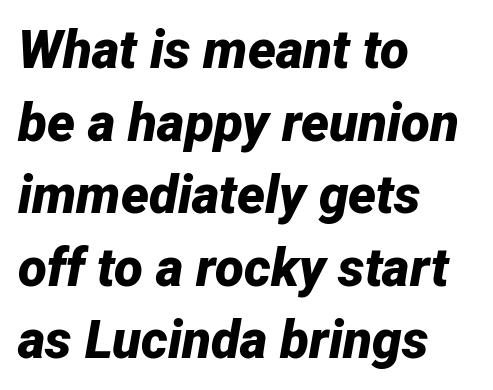
Honestly, the row spacing looks completely unremarkable. This sample uses an oblique cut, with every glyph tilted off the vertical. Summary of weight: heavy, a full bold. The paragraph has a hard left edge and a soft right edge. A bare baseline throughout the passage. This sample has the flowing, uneven cadence of proportional lettering.
